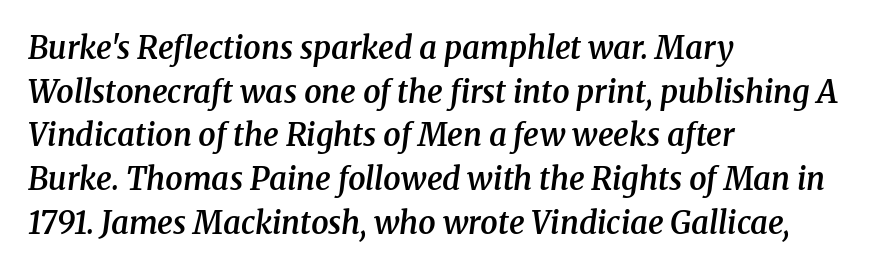
Q: Is the text bold? A: Semi-bold.
Q: Is the text italic (slanted)? A: Yes, it leans right by about 8 degrees.
Q: Is the typeface a serif or a sans-serif typeface? A: Serif.
Q: Is the text underlined? A: No.
Q: How is the paragraph aligned? A: Left-aligned.
Q: Is the spacing between letters normal or unusually wide? A: Normal.
Q: Is the spacing between lines tight, normal or loose? A: Normal.
Q: Width (condensed, normal, or wide)? A: Normal.
Q: Stroke contrast? A: Medium.
Q: x-height? A: Medium.
Q: Monospaced? A: No.
